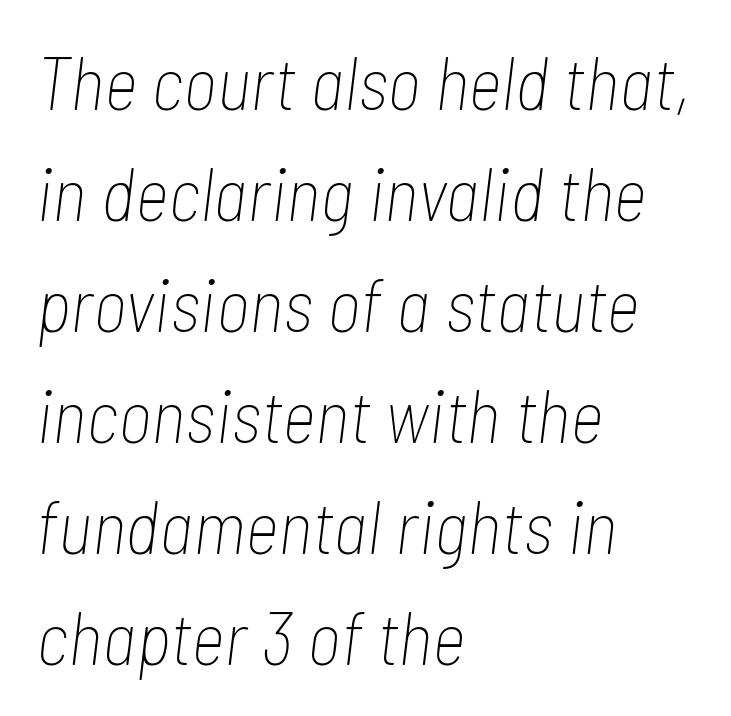
Plain, unruled lines of type. You could not count columns in this text — the font is proportionally spaced. The passage is arranged the way most books set body copy — flush left. The typesetting does not lean heavy: it is not bold. Is the type slanted? Yes — the strokes lean at a clear angle. The space between consecutive lines is moderate.
